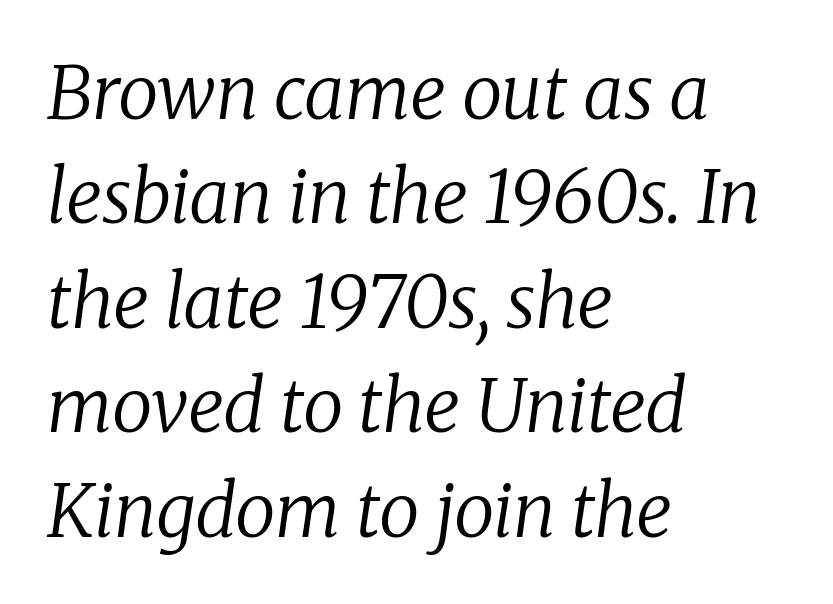
Here the glyphs are tracked normally, forming tight word shapes. A quiet, ordinary-to-light weight characterises the typeface. This block has exactly the height ordinary leading produces. Characters are canted at an angle relative to the baseline's perpendicular. Proportional: the letters do not fall into vertical columns. Quick note: underline off.
